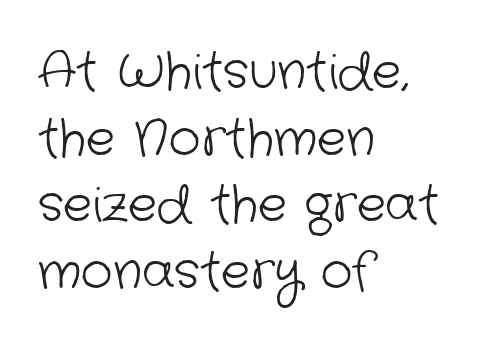
The image shows 49 px light sans-serif type; set left-aligned, normal line spacing (1.36x), normal letter spacing, not underlined; low stroke contrast and a medium x-height.
